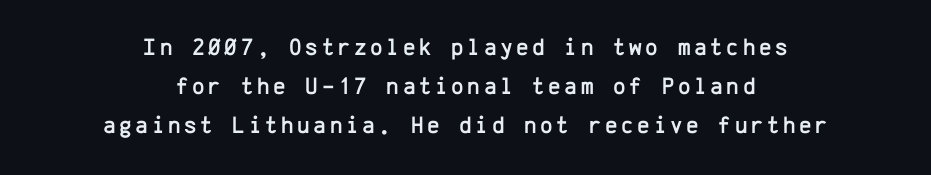
{"italic": "no", "underline": "no", "align": "center", "line_spacing": "normal", "line_spacing_ratio": 1.63, "glyph_px": 24}
